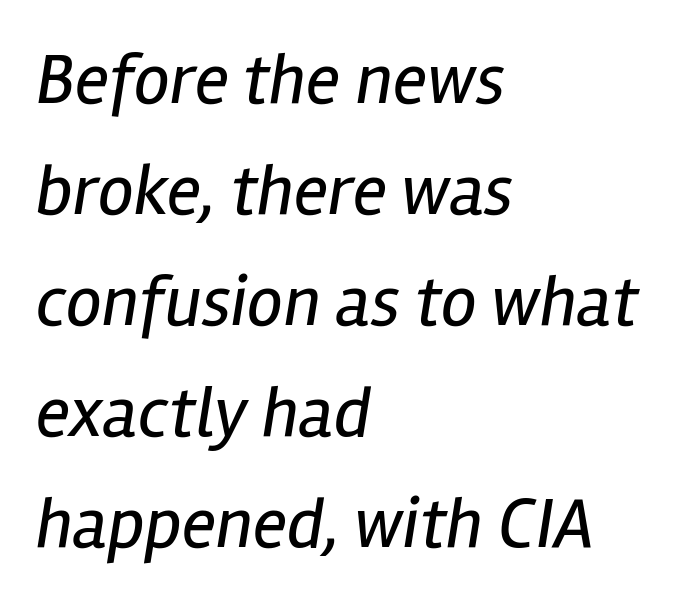
Q: Is the text bold? A: No.
Q: Is the text italic (slanted)? A: Yes, it leans right by about 12 degrees.
Q: Is the text underlined? A: No.
Q: How is the paragraph aligned? A: Left-aligned.
Q: Is the spacing between letters normal or unusually wide? A: Normal.
Q: Is the spacing between lines tight, normal or loose? A: Normal.
Q: Width (condensed, normal, or wide)? A: Condensed.
Q: Stroke contrast? A: Low.
Q: x-height? A: Medium.
Q: Monospaced? A: No.
